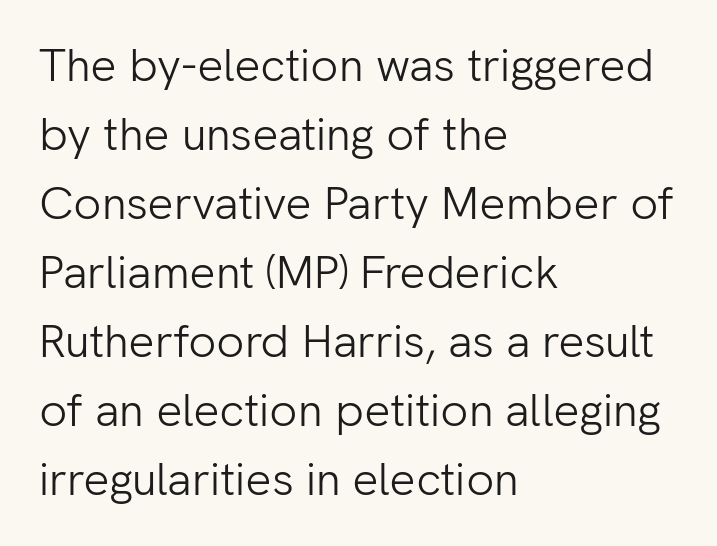
The image shows 46 px light sans-serif type, upright; set left-aligned, normal line spacing (1.5x), normal letter spacing, not underlined; low stroke contrast and a medium x-height.
